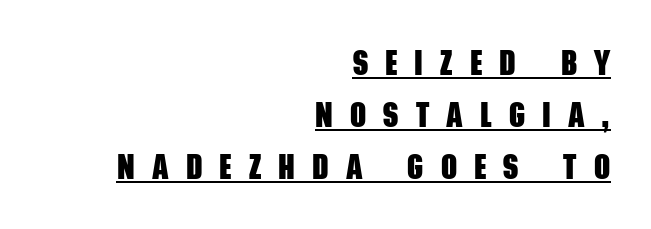
If you measured baseline to baseline, you'd find a middling distance. Words appear elongated and porous because spacing is wide. A full-strength bold gives these letters their thick strokes. Glance below the letters and you will spot a drawn line. The typesetter chose a ragged-left arrangement here.
